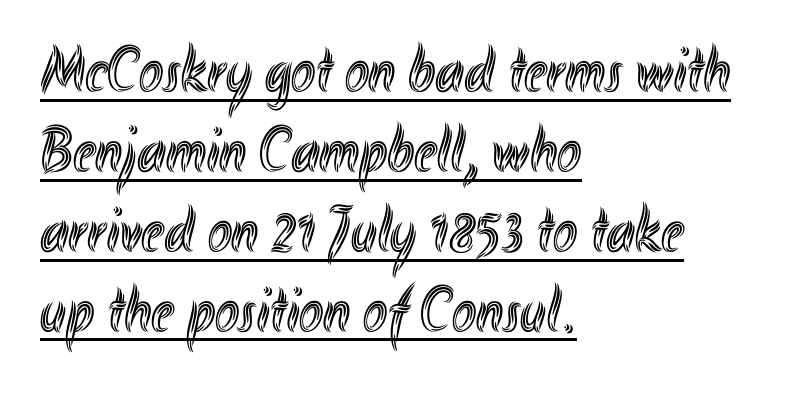
The image shows 65 px condensed type; set left-aligned, line spacing 1.23x, normal letter spacing, underlined; a small x-height.
